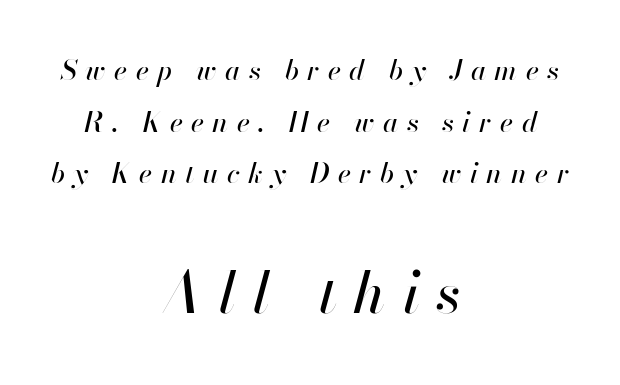
The image shows 57 px text type, italic (leaning right); set centered, line spacing 1.84x, unusually wide letter spacing (+0.3 em), not underlined; the second (bottom) block is 2.04x larger; high stroke contrast and a small x-height.
